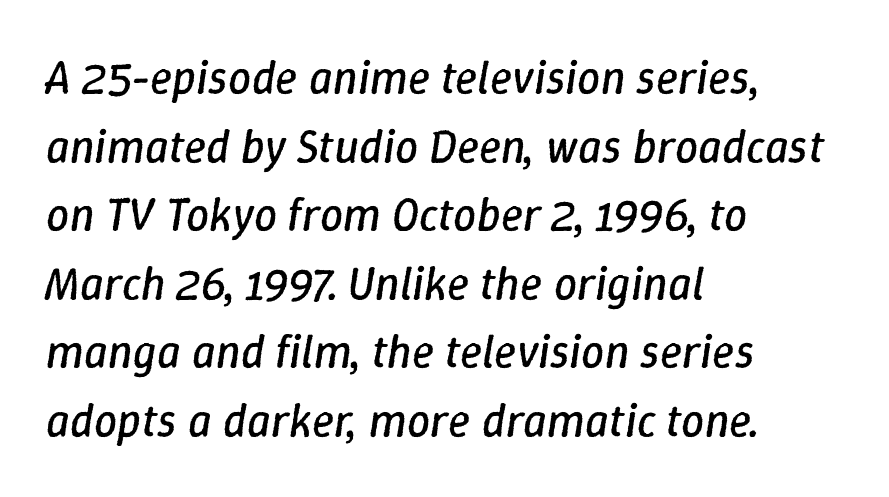
The image shows 46 px regular-weight type, italic (leaning right); set left-aligned, normal line spacing (1.49x), normal letter spacing, not underlined; low stroke contrast and a medium x-height.
